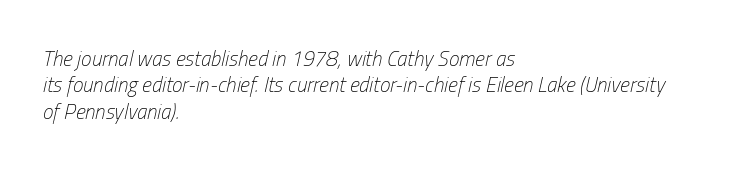
The image shows 21 px text type, italic (leaning right); set left-aligned, normal line spacing (1.26x), normal letter spacing, not underlined.
